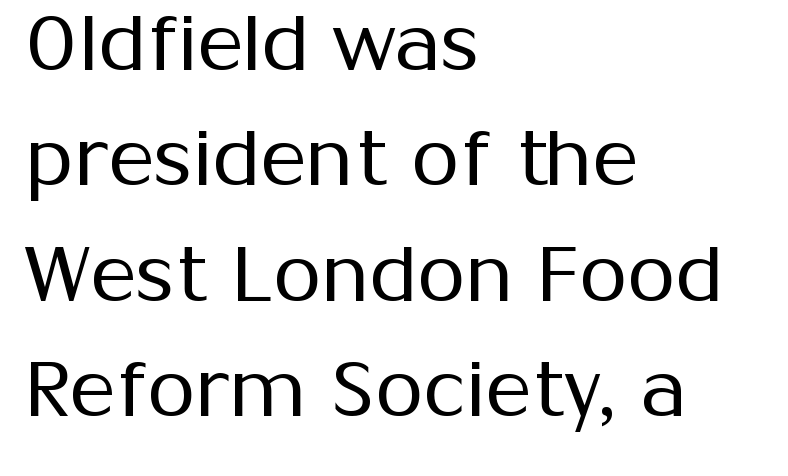
{"serif": "no", "italic": "no", "bold": "no", "weight": "regular", "width": "normal", "stroke_contrast": "medium", "x_height": "medium", "monospaced": "no", "underline": "no", "align": "left", "line_spacing": "normal", "line_spacing_ratio": 1.48, "letter_spacing": "normal", "letter_spacing_em": 0.0, "glyph_px": 78}
